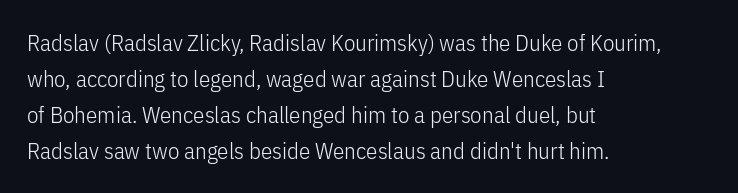
The image shows 23 px text type, upright; set left-aligned, normal line spacing (1.56x), normal letter spacing, not underlined.
